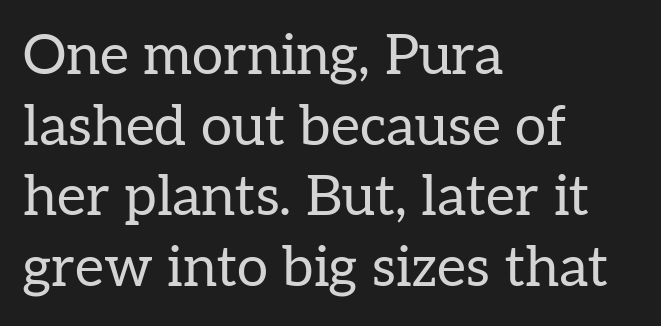
{"serif": "yes", "italic": "no", "bold": "no", "weight": "regular", "width": "normal", "stroke_contrast": "low", "x_height": "medium", "monospaced": "no", "underline": "no", "align": "left", "line_spacing": "normal", "line_spacing_ratio": 1.26, "letter_spacing": "normal", "letter_spacing_em": 0.0, "glyph_px": 56}
